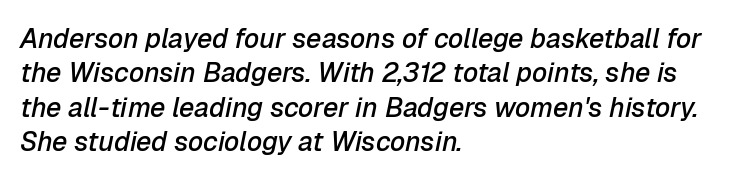
Q: Is the text bold? A: Semi-bold.
Q: Is the text italic (slanted)? A: Yes, it leans right by about 12 degrees.
Q: Is the text underlined? A: No.
Q: How is the paragraph aligned? A: Left-aligned.
Q: Is the spacing between letters normal or unusually wide? A: Normal.
Q: Is the spacing between lines tight, normal or loose? A: Normal.
